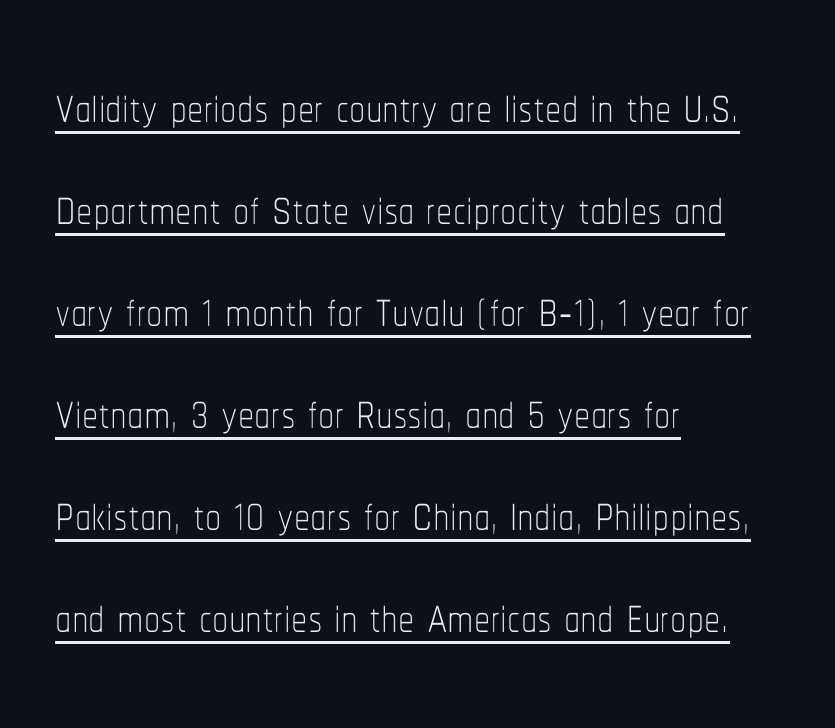
The face looks like a standard text weight, possibly lighter. Characters follow at the spacing the type designer built in. The axis of the letterforms is exactly vertical. One glance says typical: line gaps are just what's usual. Horizontal alignment here is leftward, the default for most running prose.
